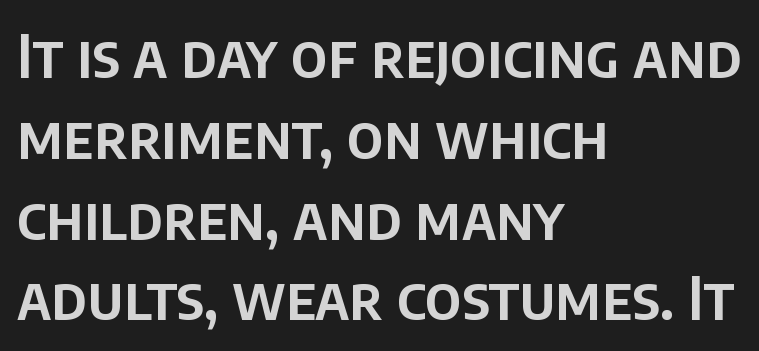
Leading matches the norm, producing a regular column. Line beginnings align vertically; line endings do not. Check the space under the baseline: it is left empty. Font category for this specimen: sans-serif.
